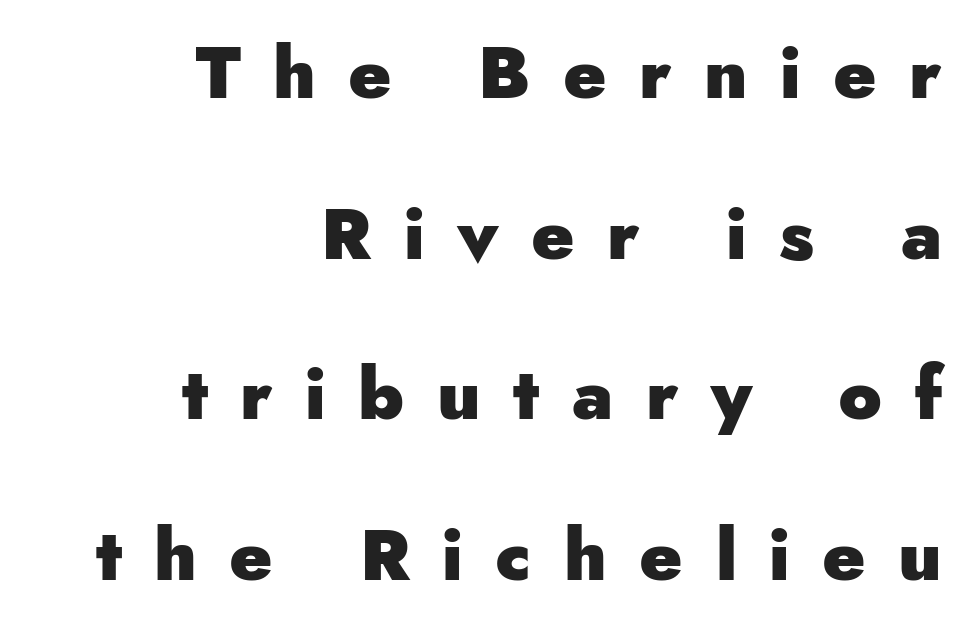
Posture: vertical. On the weight axis this lands at bold, roughly 700. The zone under the glyphs is completely vacant. Teacher's note: observe the even right margin — that is flush-right alignment. Think of a printed novel: that variable character pitch is what you see here. The designer went with a sans here, leaving each stem footless.
